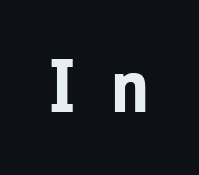
Look at the bottom of the vertical strokes: they stop flat, with no serifs. Any mark beneath the type? The region is blank. Typesetter's note: full bold, strokes at maximum text heaviness. This is the regular roman posture of the typeface. Look at the tracking — it's clearly loosened, letters drifting apart.
